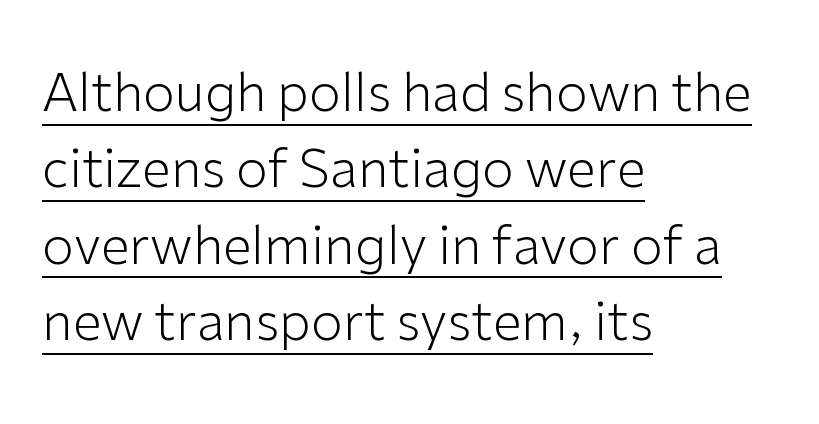
Q: Is the text bold? A: No.
Q: Is the text italic (slanted)? A: No, it is upright.
Q: Is the typeface a serif or a sans-serif typeface? A: Sans-serif.
Q: Is the text underlined? A: Yes.
Q: How is the paragraph aligned? A: Left-aligned.
Q: Is the spacing between letters normal or unusually wide? A: Normal.
Q: Is the spacing between lines tight, normal or loose? A: Normal.
Q: Width (condensed, normal, or wide)? A: Normal.
Q: Stroke contrast? A: Low.
Q: x-height? A: Medium.
Q: Monospaced? A: No.
